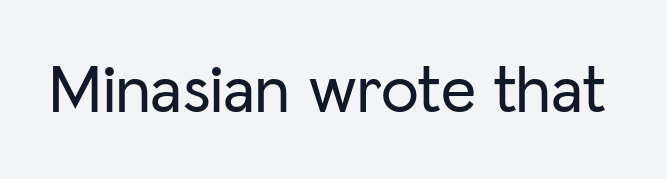
Note: no serifs on the glyphs. The foot of each line stays bare and open. The lettering stays uniformly vertical, giving the passage a roman look. Note the varied advance widths — an 'i' is clearly narrower than an 'm'. Characters follow at the spacing the type designer built in.
